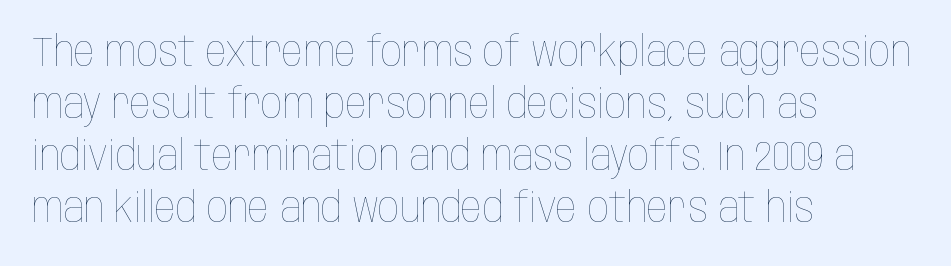
{"italic": "no", "bold": "no", "weight": "thin", "width": "condensed", "stroke_contrast": "low", "x_height": "large", "monospaced": "no", "underline": "no", "align": "left", "line_spacing_ratio": 1.24, "letter_spacing": "normal", "letter_spacing_em": 0.0, "glyph_px": 42}
